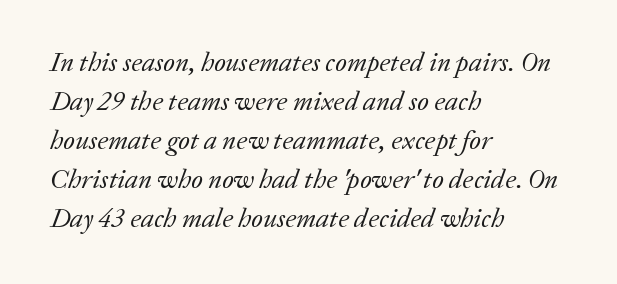
A typesetter would mark this as italic. Quick note: interline space is typical. Compared with a typical body face, this is equally light or lighter still. The rendering keeps characters at their native spacing. The lines in this sample share a left origin and differ only in where they stop. Just letters on the line, the space beneath them empty.
